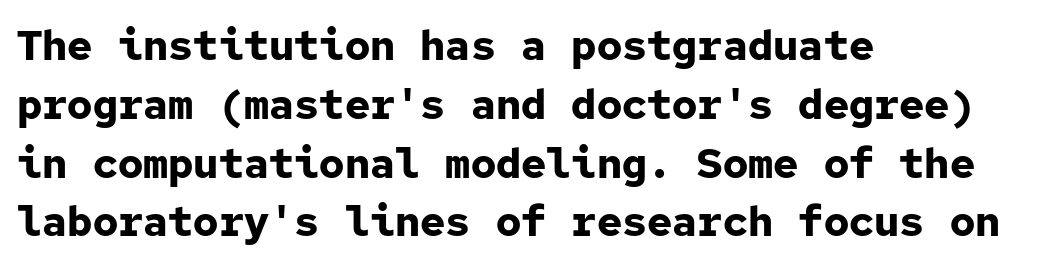
Is this a fixed-width face? Yes — each glyph sits in an identical cell. All the whitespace from short lines collects on the right. Letter spacing: default. Serif or sans? Sans — the stroke terminals are bare. The zone under the glyphs is completely vacant. Compared with an ordinary text face, these strokes are far heavier — a full bold.
